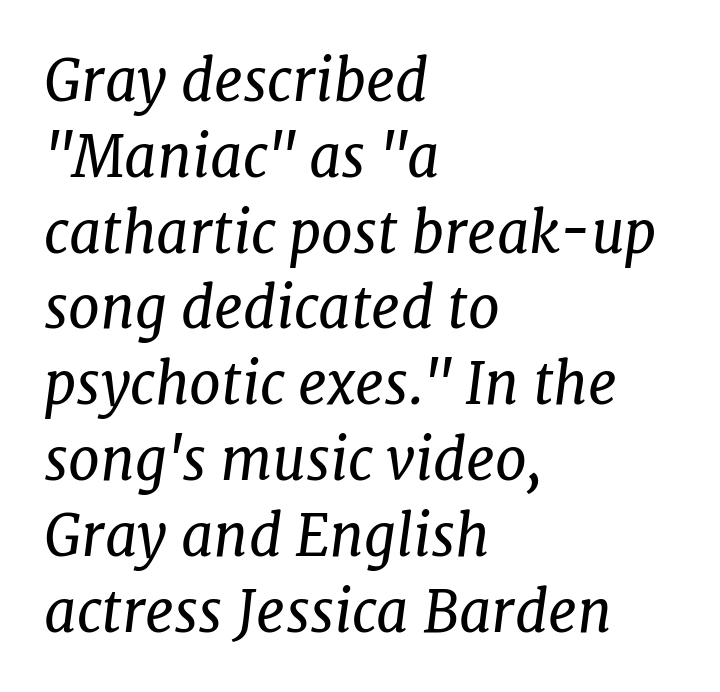
The image shows 57 px regular-weight serif type, italic (leaning right); set left-aligned, normal line spacing (1.33x), normal letter spacing, not underlined; low stroke contrast and a medium x-height.
